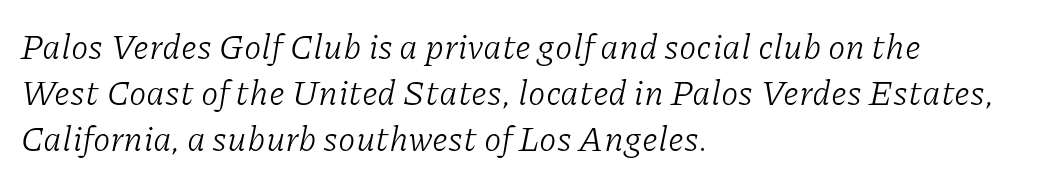
Q: Is the text bold? A: No.
Q: Is the text italic (slanted)? A: Yes, it leans right by about 11 degrees.
Q: Is the typeface a serif or a sans-serif typeface? A: Serif.
Q: Is the text underlined? A: No.
Q: How is the paragraph aligned? A: Left-aligned.
Q: Is the spacing between letters normal or unusually wide? A: Normal.
Q: Is the spacing between lines tight, normal or loose? A: Normal.
Q: Width (condensed, normal, or wide)? A: Normal.
Q: Stroke contrast? A: Low.
Q: x-height? A: Medium.
Q: Monospaced? A: No.
